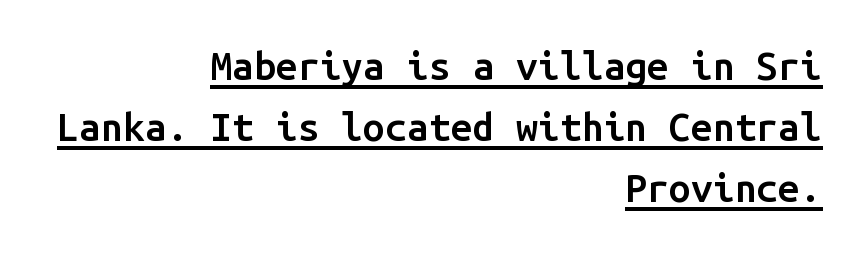
The image shows 39 px semibold sans-serif type, upright, monospaced; set right-aligned, normal line spacing (1.57x), normal letter spacing, underlined; low stroke contrast and a medium x-height.
